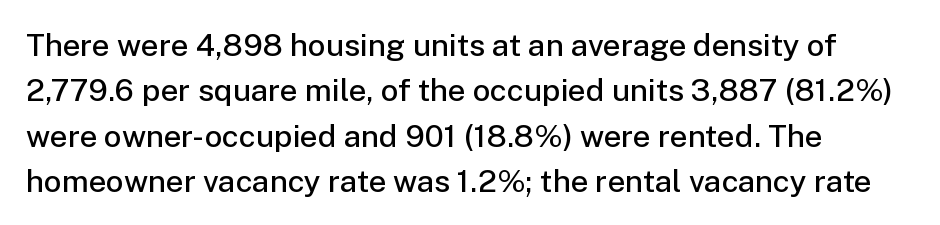
Q: Is the text bold? A: Semi-bold.
Q: Is the text italic (slanted)? A: No, it is upright.
Q: Is the typeface a serif or a sans-serif typeface? A: Sans-serif.
Q: Is the text underlined? A: No.
Q: How is the paragraph aligned? A: Left-aligned.
Q: Is the spacing between letters normal or unusually wide? A: Normal.
Q: Is the spacing between lines tight, normal or loose? A: Normal.
Q: Width (condensed, normal, or wide)? A: Normal.
Q: Stroke contrast? A: Low.
Q: x-height? A: Medium.
Q: Monospaced? A: No.
